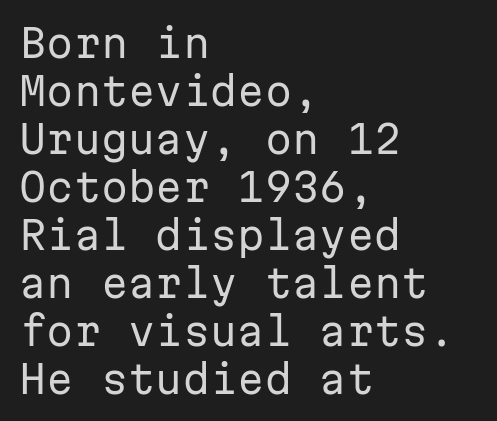
{"serif": "no", "italic": "no", "bold": "no", "weight": "regular", "width": "normal", "stroke_contrast": "low", "x_height": "medium", "monospaced": "yes", "underline": "no", "align": "left", "line_spacing_ratio": 1.23, "letter_spacing": "normal", "letter_spacing_em": 0.0, "glyph_px": 39}
